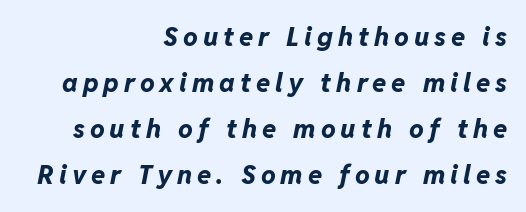
The image shows 26 px bold type, italic (leaning right); set right-aligned, line spacing 1.77x, not underlined.
